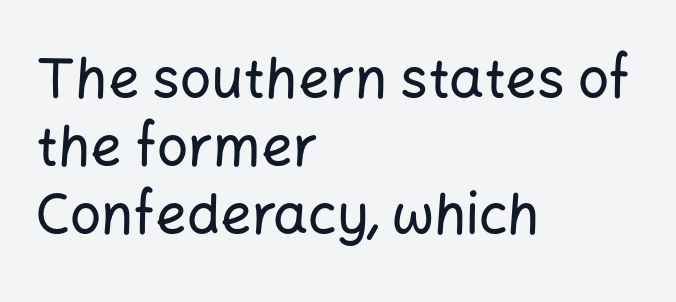
{"serif": "no", "italic": "no", "width": "normal", "stroke_contrast": "low", "x_height": "medium", "monospaced": "no", "underline": "no", "align": "left", "line_spacing_ratio": 1.24, "letter_spacing": "normal", "letter_spacing_em": 0.0, "glyph_px": 55}
